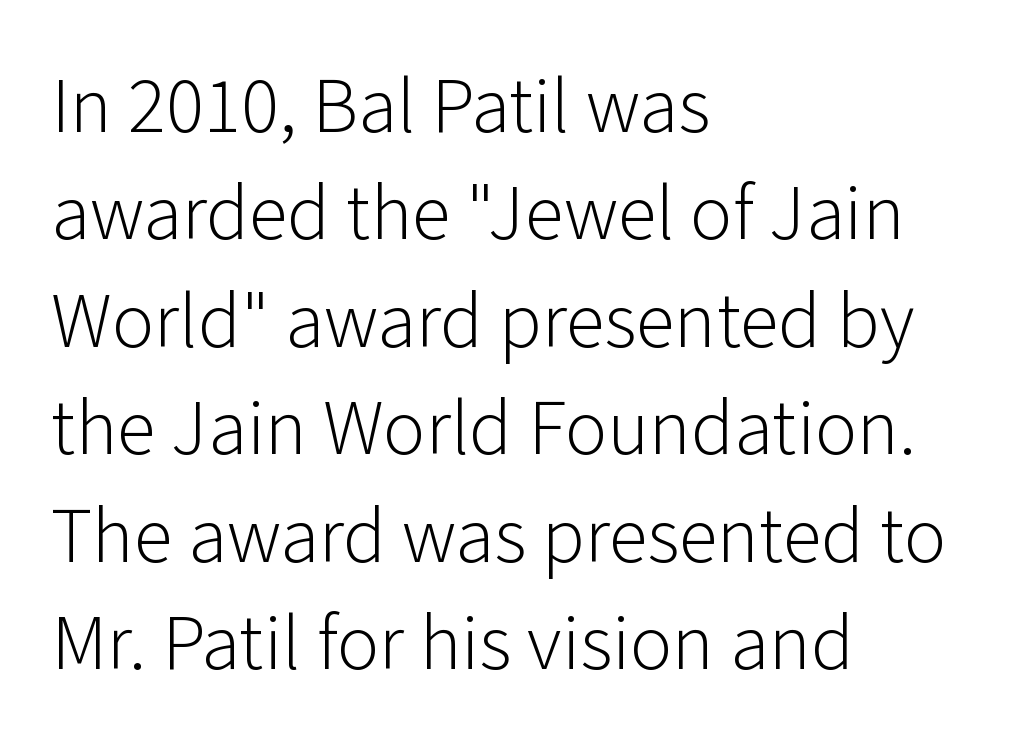
Q: Is the text bold? A: No.
Q: Is the text italic (slanted)? A: No, it is upright.
Q: Is the typeface a serif or a sans-serif typeface? A: Sans-serif.
Q: Is the text underlined? A: No.
Q: How is the paragraph aligned? A: Left-aligned.
Q: Is the spacing between letters normal or unusually wide? A: Normal.
Q: Is the spacing between lines tight, normal or loose? A: Normal.
Q: Width (condensed, normal, or wide)? A: Normal.
Q: Stroke contrast? A: Low.
Q: x-height? A: Medium.
Q: Monospaced? A: No.
